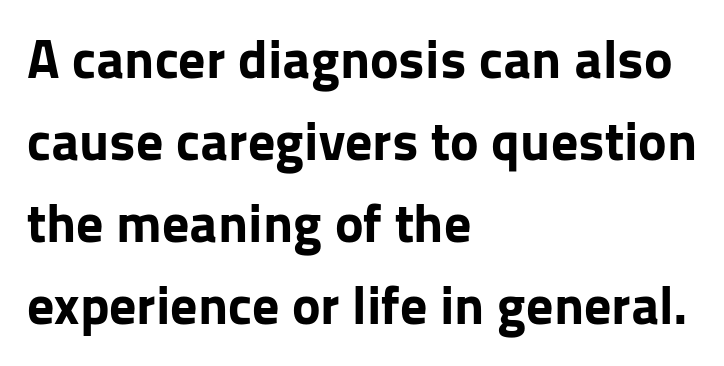
Do the characters align in a grid? No, the font is proportional. In terms of weight, the rendering is a true, heavy bold. The space directly below the letters is spotless. Each word holds together tightly as a unit, with standard inter-letter gaps. Summary of vertical rhythm: regular, with standard interline spacing.
